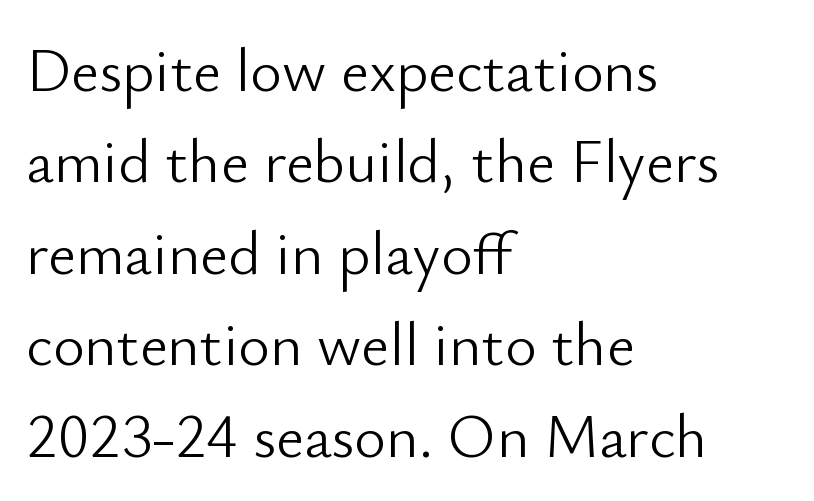
Tall strokes in this sample are plumb rather than angled. Beneath every word, the page is bare. Line spacing here is normal. The rag falls on the right side of this text block. This sample uses plain, unmodified letter spacing.
